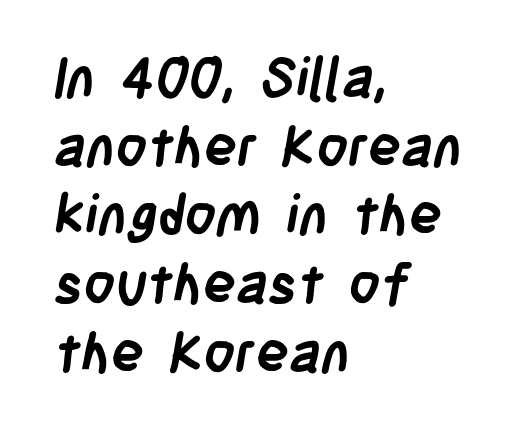
{"serif": "no", "bold": "yes", "weight": "semibold", "width": "condensed", "stroke_contrast": "low", "x_height": "large", "monospaced": "no", "underline": "no", "align": "left", "line_spacing": "normal", "line_spacing_ratio": 1.25, "letter_spacing": "normal", "letter_spacing_em": 0.0, "glyph_px": 55}
